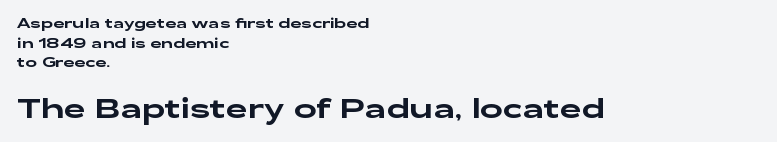
The image shows 27 px text type, upright; set left-aligned, normal line spacing (1.41x), normal letter spacing, not underlined; the second (bottom) block is 1.93x larger.
